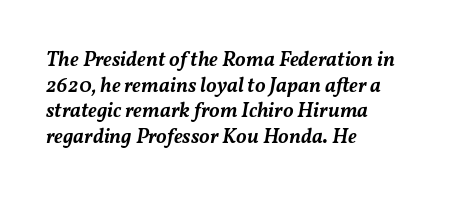
Is the letter spacing exaggerated? No — it looks like the ordinary default. Weight: semibold (demi). Anything drawn beneath the words? Only blank space. The rendering applies a slant to the glyphs. Compared with a centered layout, this one pins lines to the left instead.
